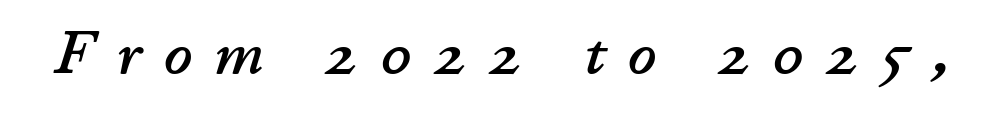
The image shows 61 px text type, italic (leaning right); set unusually wide letter spacing (+0.37 em), not underlined; low stroke contrast and a small x-height.
